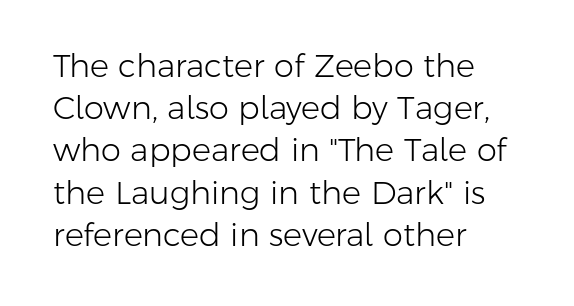
The paragraph shown leans on its left margin. Characters remain perfectly vertical along every line. The passage shown has conventional tracking throughout. Nothing heavy about these letters — not bold at all. These lines are composed in type without serifs. Only glyphs here, with clear space below each row.
